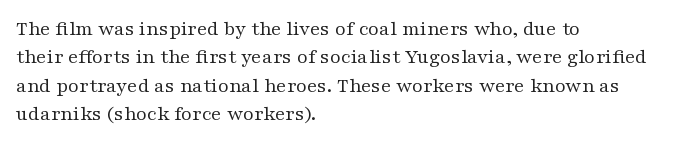
Q: Is the text bold? A: No.
Q: Is the text italic (slanted)? A: No, it is upright.
Q: Is the text underlined? A: No.
Q: How is the paragraph aligned? A: Left-aligned.
Q: Is the spacing between letters normal or unusually wide? A: Normal.
Q: Is the spacing between lines tight, normal or loose? A: Normal.
